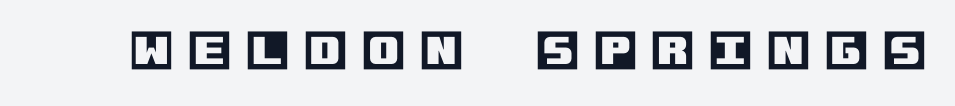
The image shows 44 px text type, upright; set unusually wide letter spacing (+0.34 em), not underlined; a large x-height.
